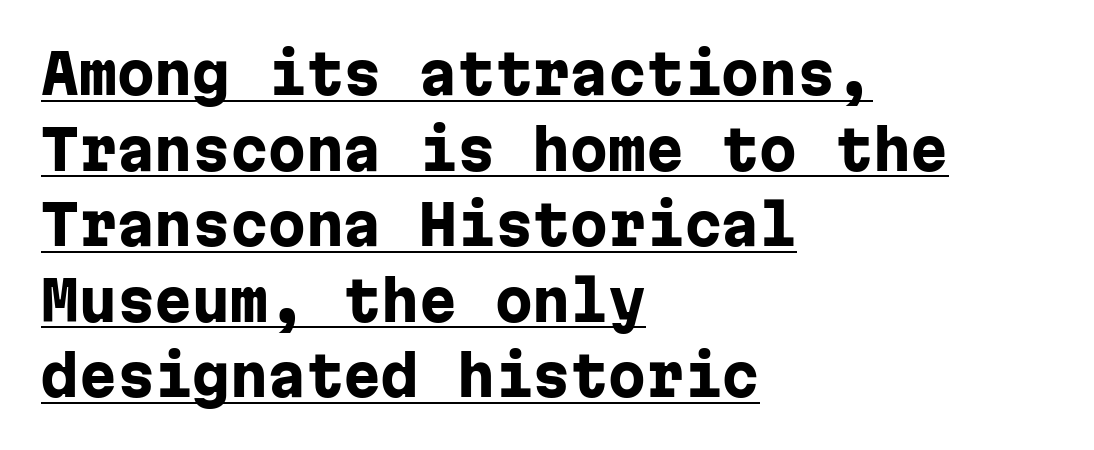
Q: Is the text bold? A: Yes.
Q: Is the text italic (slanted)? A: No, it is upright.
Q: Is the typeface a serif or a sans-serif typeface? A: Sans-serif.
Q: Is the text underlined? A: Yes.
Q: How is the paragraph aligned? A: Left-aligned.
Q: Is the spacing between letters normal or unusually wide? A: Normal.
Q: Is the spacing between lines tight, normal or loose? A: Normal.
Q: Width (condensed, normal, or wide)? A: Normal.
Q: Stroke contrast? A: Low.
Q: x-height? A: Medium.
Q: Monospaced? A: Yes.
